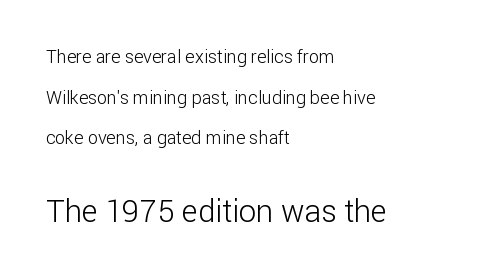
The image shows 31 px light sans-serif type, upright; set left-aligned, loose line spacing (2.26x), normal letter spacing, not underlined; the second (bottom) block is 1.72x larger; low stroke contrast and a medium x-height.
